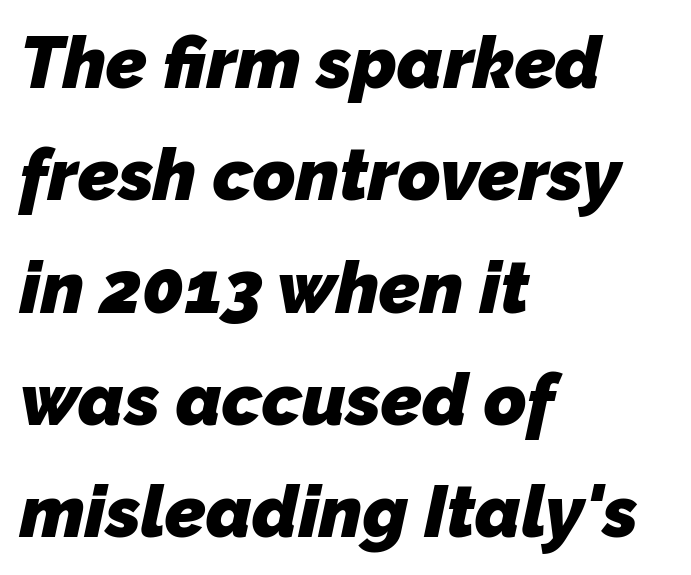
Q: Is the text bold? A: Yes.
Q: Is the typeface a serif or a sans-serif typeface? A: Sans-serif.
Q: Is the text underlined? A: No.
Q: How is the paragraph aligned? A: Left-aligned.
Q: Is the spacing between letters normal or unusually wide? A: Normal.
Q: Is the spacing between lines tight, normal or loose? A: Normal.
Q: Width (condensed, normal, or wide)? A: Normal.
Q: Stroke contrast? A: Low.
Q: x-height? A: Medium.
Q: Monospaced? A: No.
